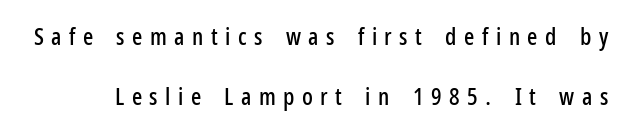
The image shows 24 px text type, upright; set loose line spacing (2.48x), unusually wide letter spacing (+0.31 em), not underlined.
